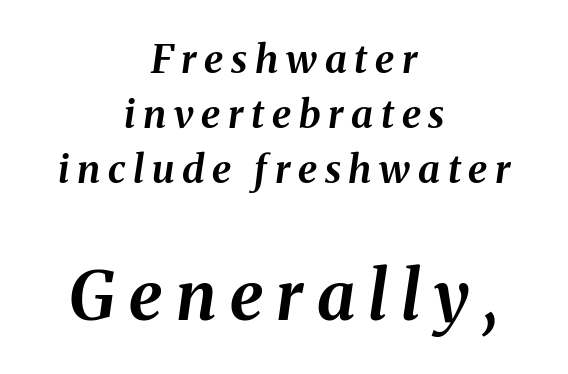
{"italic": "yes", "lean": "right", "slant_degrees": 8, "bold": "yes", "weight": "bold", "width": "normal", "stroke_contrast": "medium", "x_height": "medium", "monospaced": "no", "underline": "no", "align": "center", "line_spacing": "normal", "line_spacing_ratio": 1.41, "letter_spacing": "wide", "letter_spacing_em": 0.2, "larger_block": "second", "size_ratio": 1.74, "glyph_px": 68}
